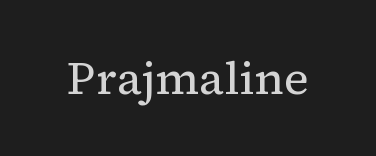
Q: Is the text bold? A: No.
Q: Is the text italic (slanted)? A: No, it is upright.
Q: Is the typeface a serif or a sans-serif typeface? A: Serif.
Q: Is the text underlined? A: No.
Q: Is the spacing between letters normal or unusually wide? A: Normal.
Q: Width (condensed, normal, or wide)? A: Normal.
Q: Stroke contrast? A: Medium.
Q: x-height? A: Medium.
Q: Monospaced? A: No.
